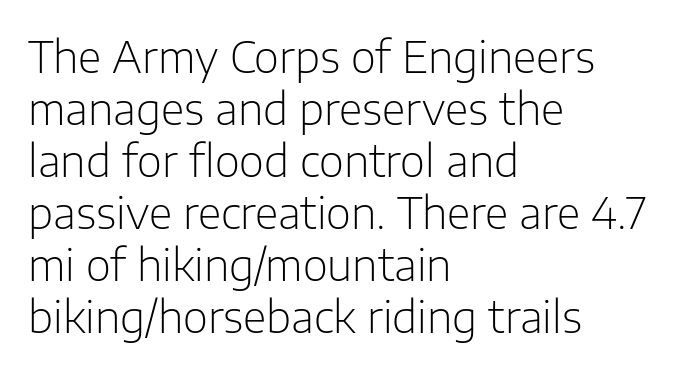
Q: Is the text bold? A: No.
Q: Is the text italic (slanted)? A: No, it is upright.
Q: Is the typeface a serif or a sans-serif typeface? A: Sans-serif.
Q: Is the text underlined? A: No.
Q: How is the paragraph aligned? A: Left-aligned.
Q: Is the spacing between letters normal or unusually wide? A: Normal.
Q: Width (condensed, normal, or wide)? A: Normal.
Q: Stroke contrast? A: Low.
Q: x-height? A: Medium.
Q: Monospaced? A: No.
